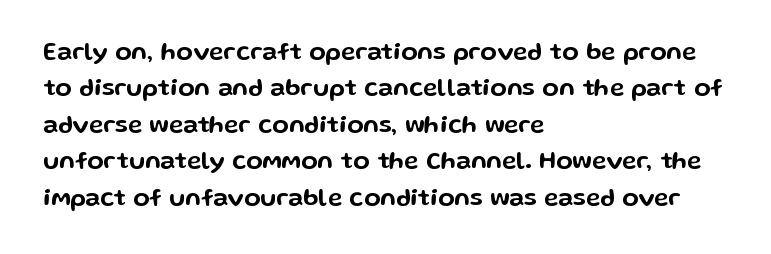
{"italic": "no", "underline": "no", "align": "left", "line_spacing": "normal", "line_spacing_ratio": 1.52, "letter_spacing": "normal", "letter_spacing_em": 0.0, "glyph_px": 24}
